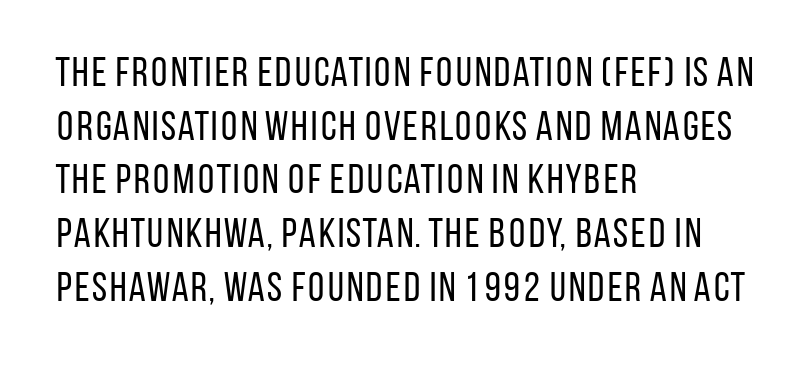
Standard letterfit; no display-style spreading of the glyphs. The line-height multiplier appears to be the usual default. Caption: face not bold, strokes unweighted. The rendering uses natural spacing where letterforms have individual widths.
